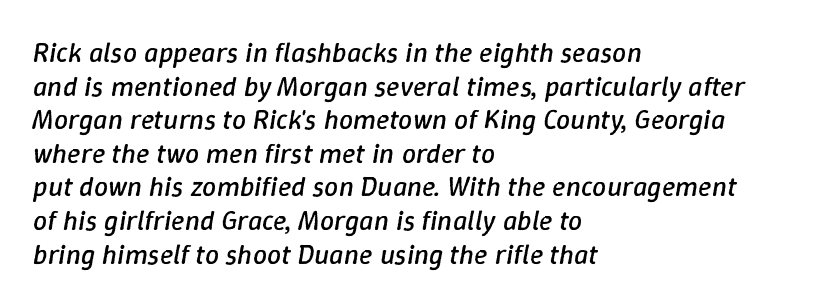
The image shows 28 px regular-weight type, italic (leaning right); set left-aligned, line spacing 1.2x, normal letter spacing, not underlined; low stroke contrast and a medium x-height.
